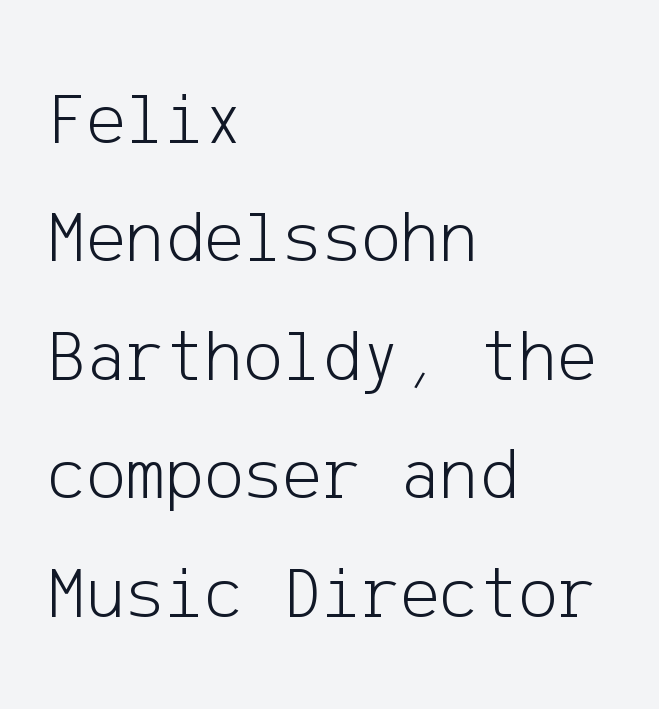
Q: Is the text bold? A: No.
Q: Is the text italic (slanted)? A: No, it is upright.
Q: Is the typeface a serif or a sans-serif typeface? A: Sans-serif.
Q: Is the text underlined? A: No.
Q: How is the paragraph aligned? A: Left-aligned.
Q: Is the spacing between letters normal or unusually wide? A: Normal.
Q: Is the spacing between lines tight, normal or loose? A: Normal.
Q: Width (condensed, normal, or wide)? A: Normal.
Q: Stroke contrast? A: Low.
Q: x-height? A: Medium.
